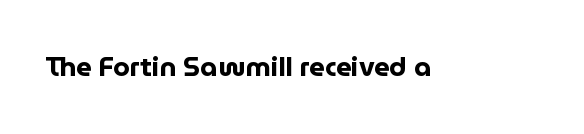
Q: Is the text bold? A: Yes.
Q: Is the text italic (slanted)? A: No, it is upright.
Q: Is the text underlined? A: No.
Q: Is the spacing between letters normal or unusually wide? A: Normal.
